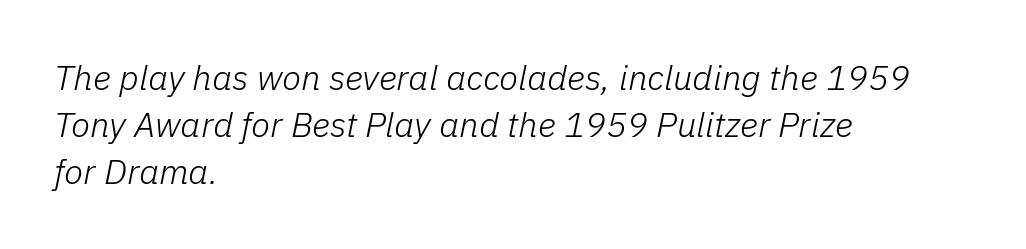
Q: Is the text bold? A: No.
Q: Is the text italic (slanted)? A: Yes, it leans right by about 11 degrees.
Q: Is the text underlined? A: No.
Q: How is the paragraph aligned? A: Left-aligned.
Q: Is the spacing between letters normal or unusually wide? A: Normal.
Q: Is the spacing between lines tight, normal or loose? A: Normal.
Q: Width (condensed, normal, or wide)? A: Normal.
Q: Stroke contrast? A: Low.
Q: x-height? A: Medium.
Q: Monospaced? A: No.
